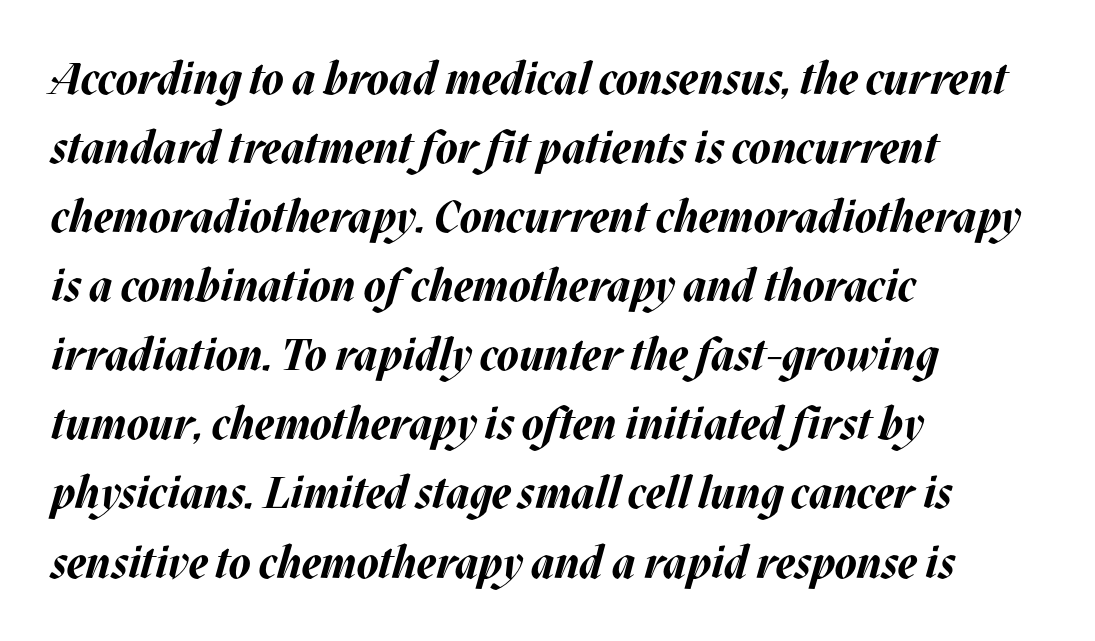
Q: Is the text bold? A: Yes.
Q: Is the text italic (slanted)? A: Yes, it leans right by about 17 degrees.
Q: Is the text underlined? A: No.
Q: How is the paragraph aligned? A: Left-aligned.
Q: Is the spacing between letters normal or unusually wide? A: Normal.
Q: Is the spacing between lines tight, normal or loose? A: Normal.
Q: Width (condensed, normal, or wide)? A: Normal.
Q: Stroke contrast? A: Medium.
Q: x-height? A: Large.
Q: Monospaced? A: No.
